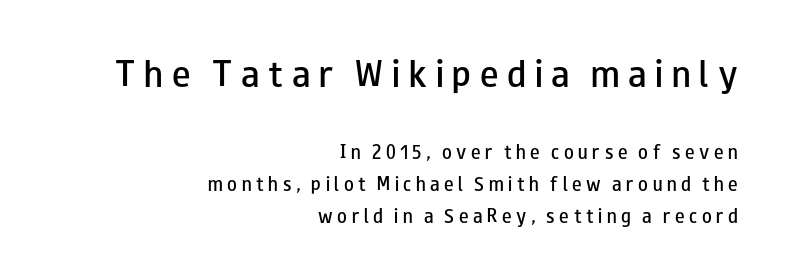
{"serif": "no", "italic": "no", "bold": "semi", "weight": "semibold", "width": "wide", "stroke_contrast": "low", "x_height": "small", "monospaced": "no", "underline": "no", "align": "right", "line_spacing": "loose", "line_spacing_ratio": 2.01, "letter_spacing": "wide", "letter_spacing_em": 0.28, "larger_block": "first", "size_ratio": 1.94, "glyph_px": 31}
